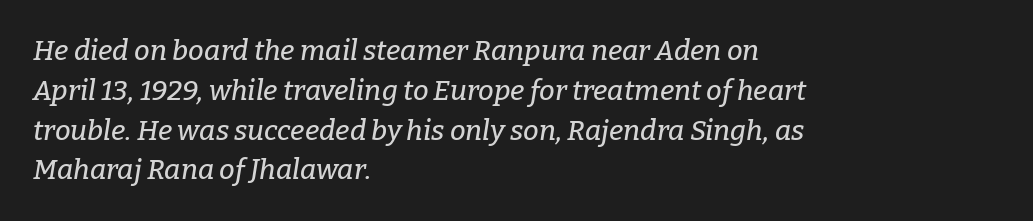
{"serif": "yes", "italic": "yes", "lean": "right", "slant_degrees": 9, "width": "normal", "stroke_contrast": "low", "x_height": "medium", "monospaced": "no", "underline": "no", "align": "left", "line_spacing": "normal", "line_spacing_ratio": 1.42, "letter_spacing": "normal", "letter_spacing_em": 0.0, "glyph_px": 28}
